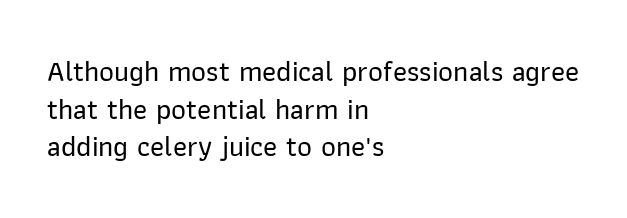
You could not count columns in this text — the font is proportionally spaced. The ragged edge is on the right, which tells us the setting is flush left. The typeface chosen for these lines omits serifs. Lines of text with bare space underneath.
